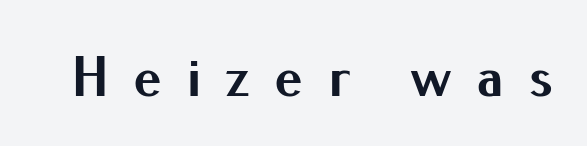
The image shows 58 px bold sans-serif type, upright; set unusually wide letter spacing (+0.42 em), not underlined; medium stroke contrast and a small x-height.
